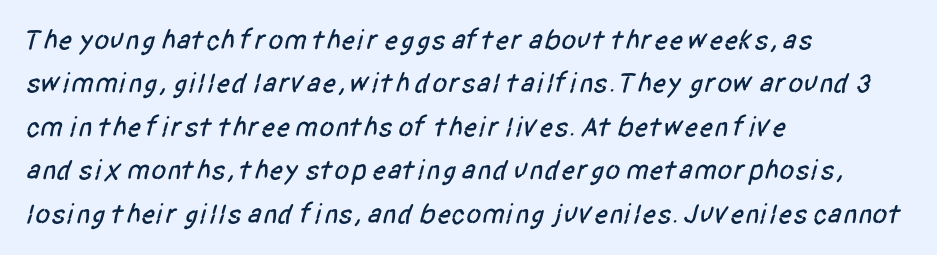
The image shows 28 px condensed sans-serif type; set left-aligned, normal line spacing (1.55x), normal letter spacing, not underlined; low stroke contrast and a large x-height.
